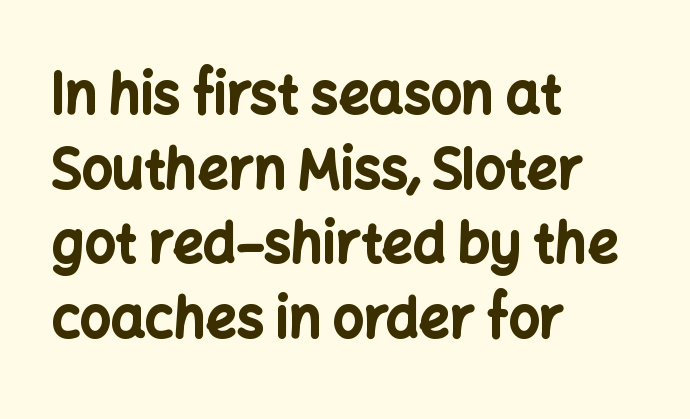
Q: Is the text bold? A: Yes.
Q: Is the text italic (slanted)? A: No, it is upright.
Q: Is the typeface a serif or a sans-serif typeface? A: Sans-serif.
Q: Is the text underlined? A: No.
Q: How is the paragraph aligned? A: Left-aligned.
Q: Is the spacing between letters normal or unusually wide? A: Normal.
Q: Is the spacing between lines tight, normal or loose? A: Normal.
Q: Width (condensed, normal, or wide)? A: Normal.
Q: Stroke contrast? A: Low.
Q: x-height? A: Medium.
Q: Monospaced? A: No.
